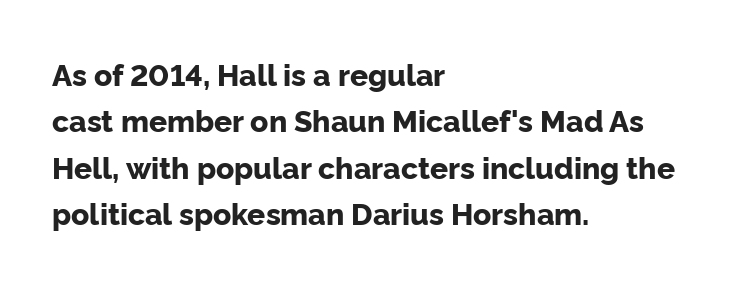
The image shows 30 px bold sans-serif type, upright; set left-aligned, normal line spacing (1.55x), normal letter spacing, not underlined; low stroke contrast and a medium x-height.
